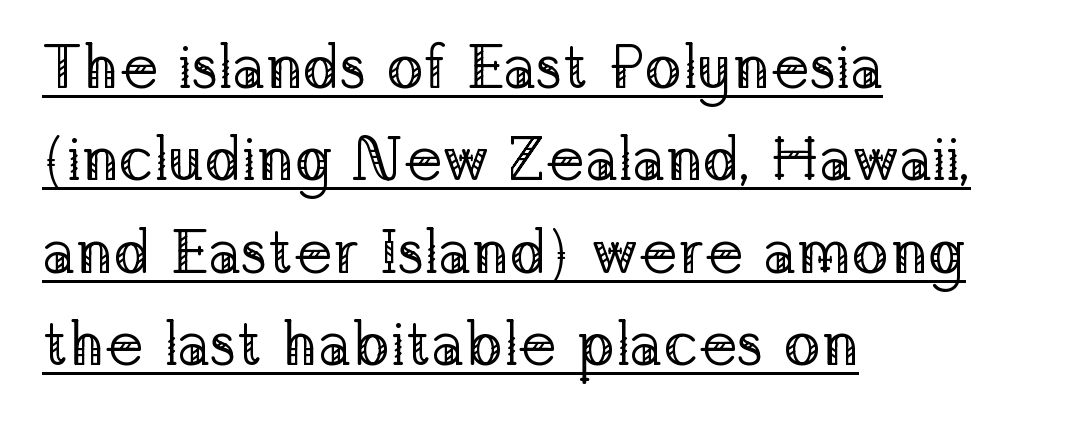
{"serif": "yes", "italic": "no", "bold": "no", "weight": "regular", "width": "normal", "stroke_contrast": "low", "x_height": "medium", "monospaced": "no", "underline": "yes", "align": "left", "line_spacing": "normal", "line_spacing_ratio": 1.49, "letter_spacing": "normal", "letter_spacing_em": 0.0, "glyph_px": 62}
